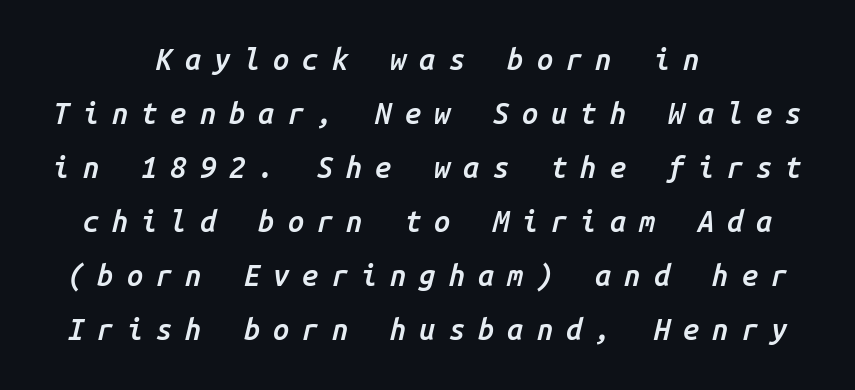
The image shows 29 px semibold type, italic (leaning right), monospaced; set centered, line spacing 1.86x, unusually wide letter spacing (+0.45 em), not underlined; low stroke contrast and a medium x-height.
